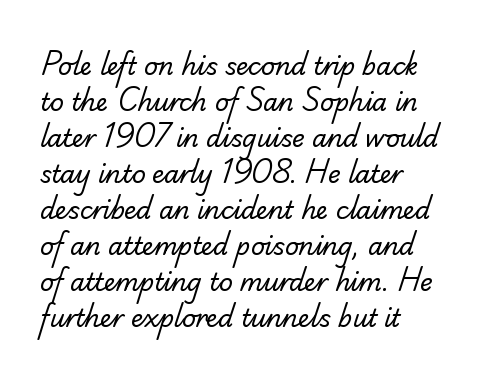
Q: Is the text bold? A: No.
Q: Is the text underlined? A: No.
Q: How is the paragraph aligned? A: Left-aligned.
Q: Is the spacing between letters normal or unusually wide? A: Normal.
Q: Is the spacing between lines tight, normal or loose? A: Normal.
